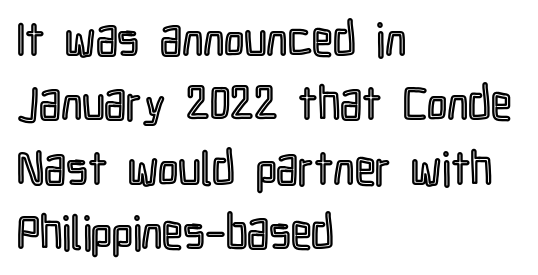
{"italic": "no", "width": "condensed", "x_height": "medium", "monospaced": "no", "underline": "no", "align": "left", "line_spacing": "normal", "line_spacing_ratio": 1.4, "letter_spacing": "normal", "letter_spacing_em": 0.0, "glyph_px": 46}
